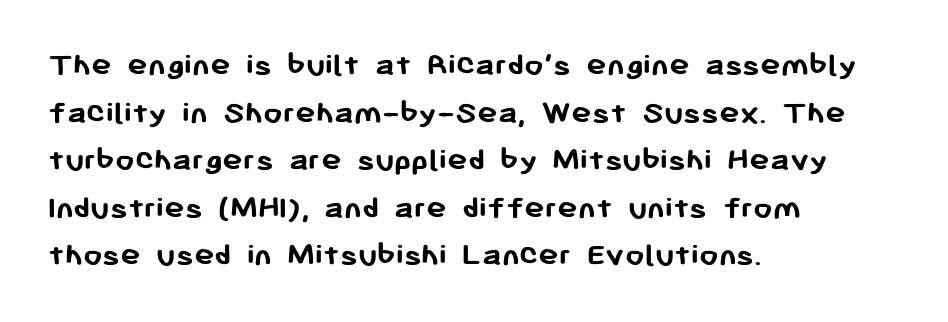
Q: Is the text bold? A: Yes.
Q: Is the text italic (slanted)? A: No, it is upright.
Q: Is the typeface a serif or a sans-serif typeface? A: Sans-serif.
Q: Is the text underlined? A: No.
Q: How is the paragraph aligned? A: Left-aligned.
Q: Is the spacing between letters normal or unusually wide? A: Normal.
Q: Is the spacing between lines tight, normal or loose? A: Normal.
Q: Width (condensed, normal, or wide)? A: Normal.
Q: Stroke contrast? A: Low.
Q: x-height? A: Medium.
Q: Monospaced? A: No.
